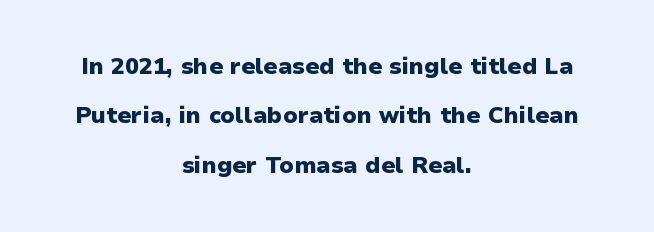
The image shows 23 px bold type, upright; set centered, loose line spacing (2.15x), normal letter spacing, not underlined.
